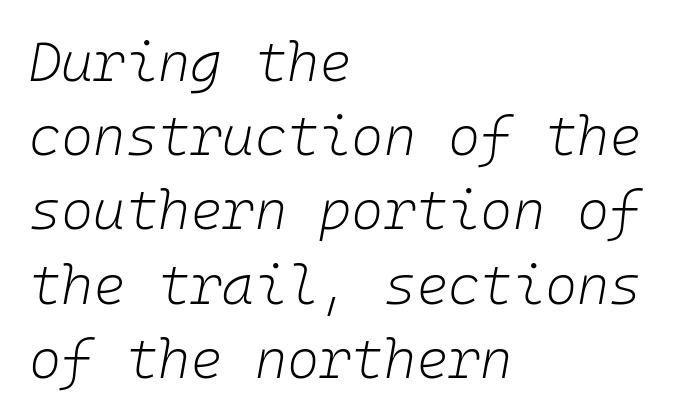
{"italic": "yes", "lean": "right", "slant_degrees": 10, "bold": "no", "weight": "light", "width": "normal", "stroke_contrast": "low", "x_height": "medium", "underline": "no", "align": "left", "line_spacing": "normal", "line_spacing_ratio": 1.35, "letter_spacing": "normal", "letter_spacing_em": 0.0, "glyph_px": 55}
